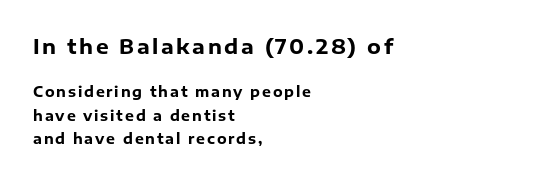
The words here are not underlined. Does the leading feel generous? No, just average. Is the block centered? No — it sits flush against the left margin. Does the bottom block carry the larger type? No, the top block does. Is the type bold? Yes — the strokes are clearly thick and heavy. A typesetter would mark this as roman, not italic.
